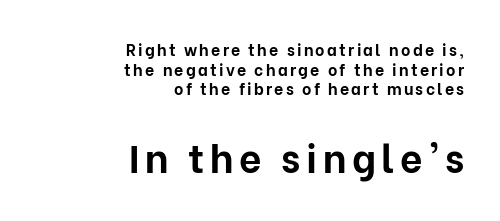
{"serif": "no", "italic": "no", "bold": "yes", "weight": "bold", "width": "normal", "stroke_contrast": "low", "x_height": "medium", "monospaced": "no", "underline": "no", "align": "right", "line_spacing_ratio": 1.23, "larger_block": "second", "size_ratio": 2.44, "glyph_px": 39}
